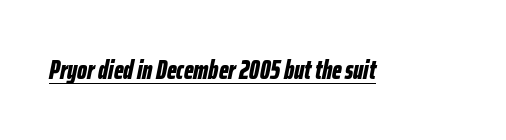
The image shows 26 px bold type, italic (leaning right); set normal letter spacing, underlined.
